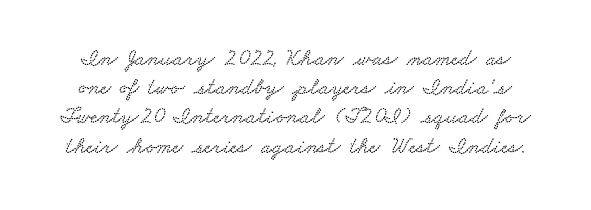
{"underline": "no", "line_spacing": "normal", "line_spacing_ratio": 1.27, "letter_spacing": "normal", "letter_spacing_em": 0.0, "glyph_px": 23}
